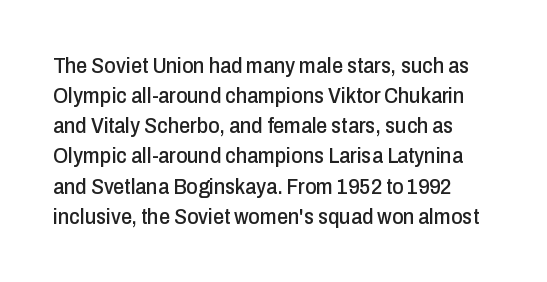
{"italic": "no", "underline": "no", "line_spacing": "normal", "line_spacing_ratio": 1.37, "letter_spacing": "normal", "letter_spacing_em": 0.0, "glyph_px": 22}
